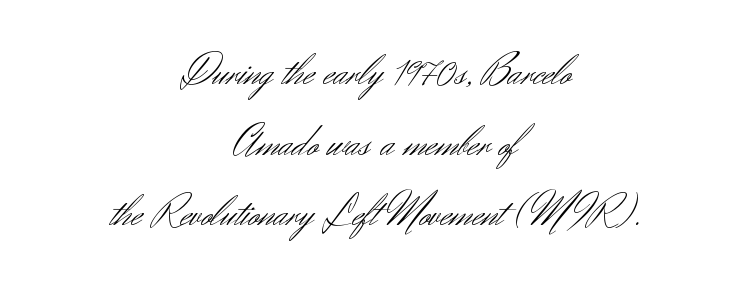
Q: Is the text bold? A: No.
Q: Is the text italic (slanted)? A: Yes.
Q: Is the typeface a serif or a sans-serif typeface? A: Sans-serif.
Q: Is the text underlined? A: No.
Q: How is the paragraph aligned? A: Centered.
Q: Is the spacing between letters normal or unusually wide? A: Normal.
Q: Is the spacing between lines tight, normal or loose? A: Normal.
Q: Width (condensed, normal, or wide)? A: Normal.
Q: Stroke contrast? A: Medium.
Q: x-height? A: Small.
Q: Monospaced? A: No.
